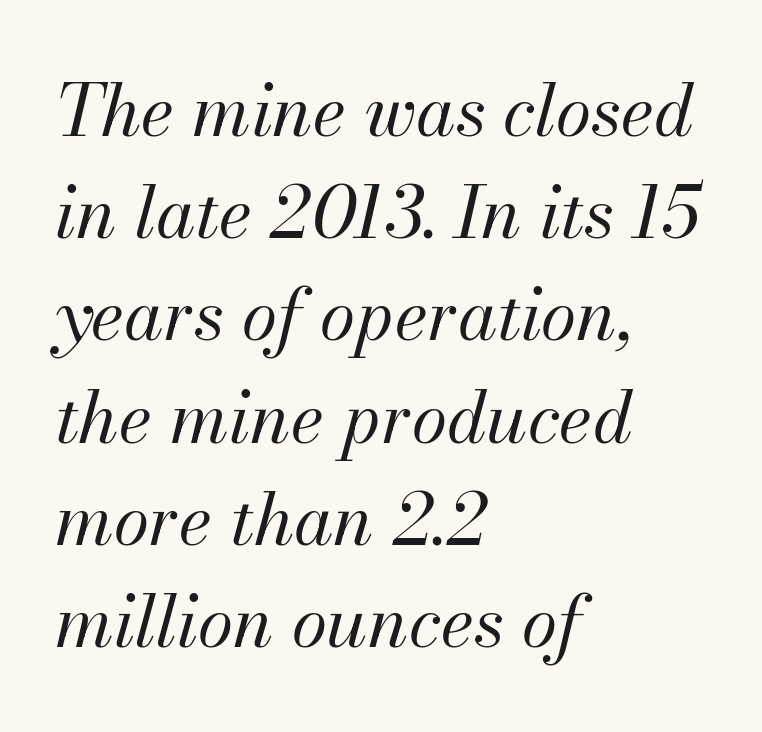
{"italic": "yes", "lean": "right", "slant_degrees": 13, "bold": "no", "weight": "regular", "width": "normal", "stroke_contrast": "medium", "x_height": "small", "monospaced": "no", "underline": "no", "align": "left", "line_spacing": "normal", "line_spacing_ratio": 1.42, "letter_spacing": "normal", "letter_spacing_em": 0.0, "glyph_px": 72}
